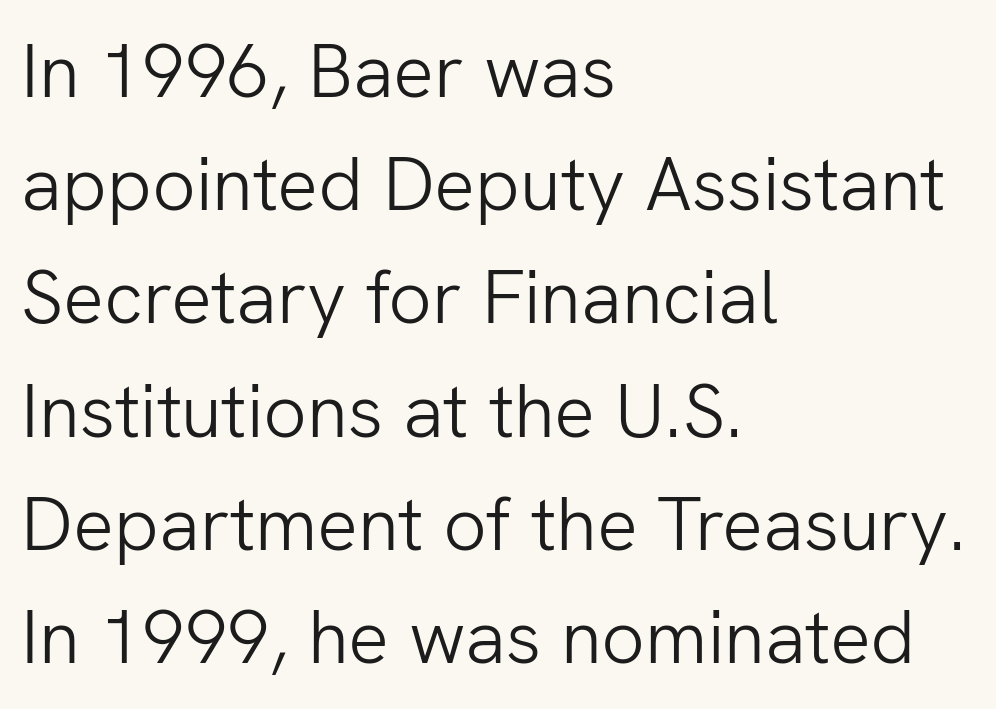
Q: Is the text bold? A: No.
Q: Is the text italic (slanted)? A: No, it is upright.
Q: Is the typeface a serif or a sans-serif typeface? A: Sans-serif.
Q: Is the text underlined? A: No.
Q: How is the paragraph aligned? A: Left-aligned.
Q: Is the spacing between letters normal or unusually wide? A: Normal.
Q: Is the spacing between lines tight, normal or loose? A: Normal.
Q: Width (condensed, normal, or wide)? A: Normal.
Q: Stroke contrast? A: Low.
Q: x-height? A: Medium.
Q: Monospaced? A: No.
